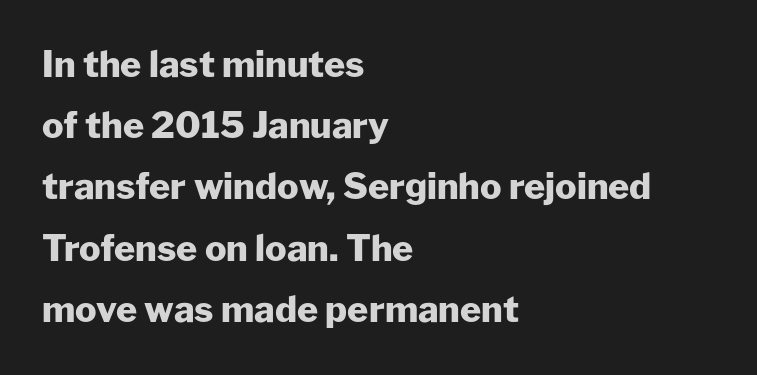
The image shows 36 px heavy sans-serif type, upright; set left-aligned, normal line spacing (1.7x), normal letter spacing, not underlined; low stroke contrast and a medium x-height.
